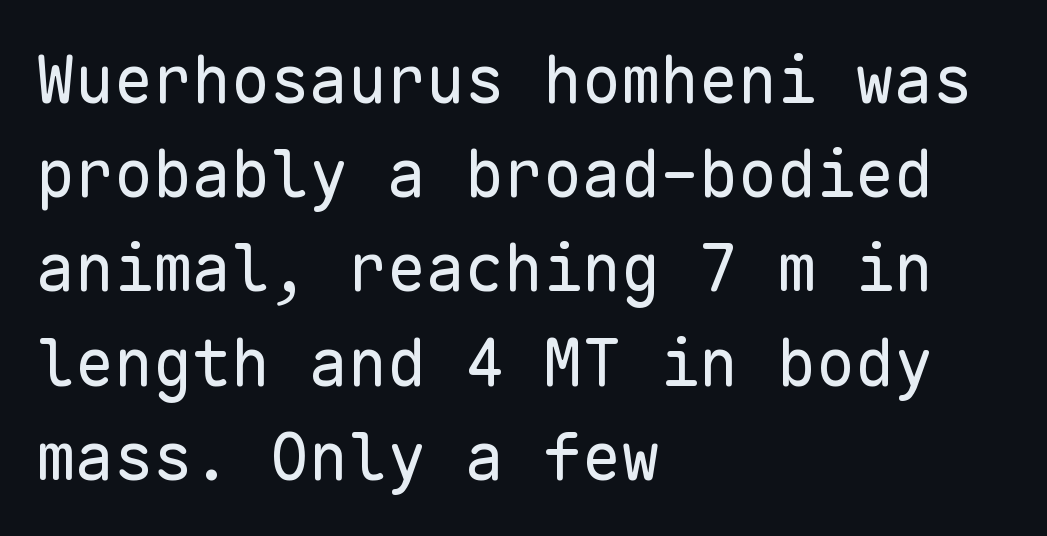
All the whitespace from short lines collects on the right. The letters stand straight up with perfectly vertical stems. Every character here occupies the same horizontal width, giving the sample a typewriter-like rhythm. Ink coverage per letter is moderate at most. Unlike a traditional serif, this face leaves its strokes unadorned.
